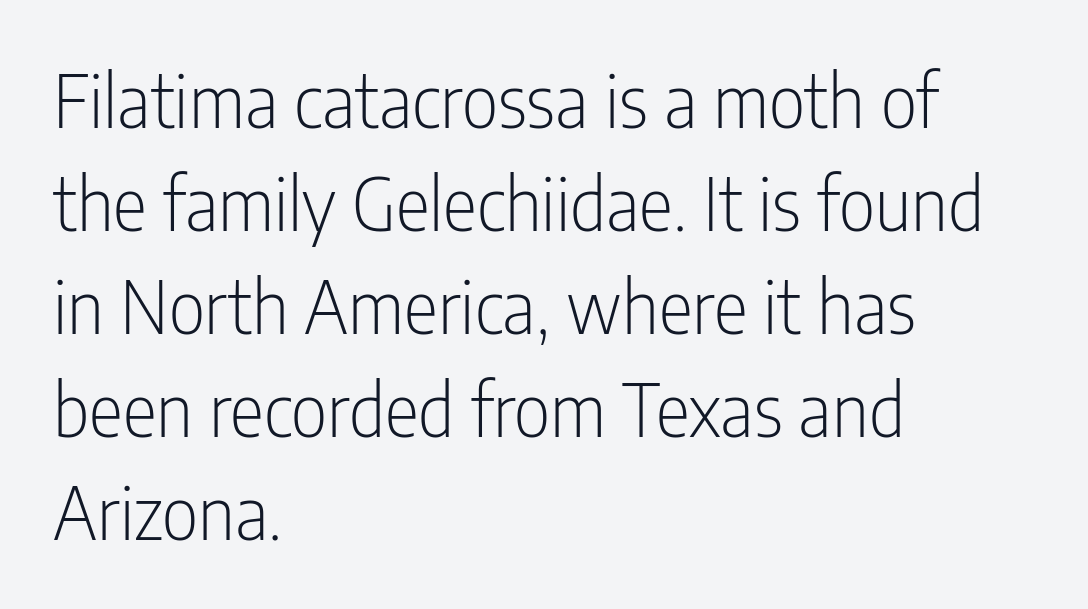
A quiet, ordinary-to-light weight characterises the typeface. A typesetter would mark this as roman, not italic. The letters advance in unequal steps, a hallmark of proportional type. Short note: letters normally spaced. Does the leading feel generous? No, just average.
